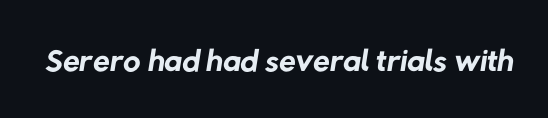
{"serif": "no", "bold": "no", "weight": "regular", "width": "normal", "stroke_contrast": "low", "x_height": "medium", "monospaced": "no", "underline": "no", "letter_spacing": "normal", "letter_spacing_em": 0.0, "glyph_px": 48}
